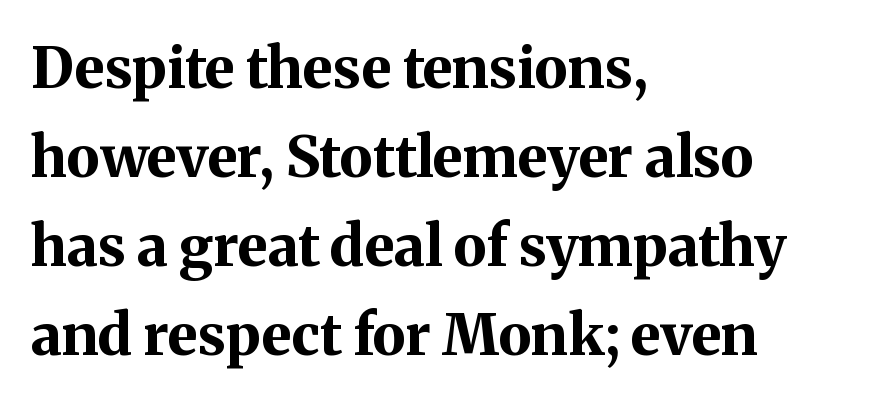
Q: Is the text bold? A: Yes.
Q: Is the text italic (slanted)? A: No, it is upright.
Q: Is the typeface a serif or a sans-serif typeface? A: Serif.
Q: Is the text underlined? A: No.
Q: How is the paragraph aligned? A: Left-aligned.
Q: Is the spacing between letters normal or unusually wide? A: Normal.
Q: Is the spacing between lines tight, normal or loose? A: Normal.
Q: Width (condensed, normal, or wide)? A: Normal.
Q: Stroke contrast? A: Medium.
Q: x-height? A: Medium.
Q: Monospaced? A: No.
